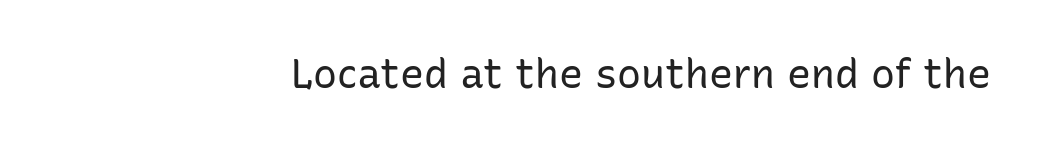
{"serif": "no", "italic": "no", "bold": "no", "weight": "regular", "width": "normal", "stroke_contrast": "low", "x_height": "medium", "monospaced": "no", "underline": "no", "align": "right", "letter_spacing": "normal", "letter_spacing_em": 0.0, "glyph_px": 40}
